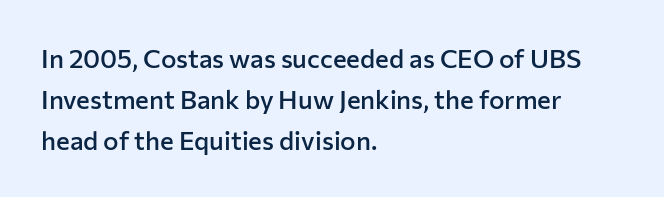
Q: Is the text bold? A: Semi-bold.
Q: Is the text italic (slanted)? A: No, it is upright.
Q: Is the text underlined? A: No.
Q: How is the paragraph aligned? A: Left-aligned.
Q: Is the spacing between letters normal or unusually wide? A: Normal.
Q: Is the spacing between lines tight, normal or loose? A: Normal.
